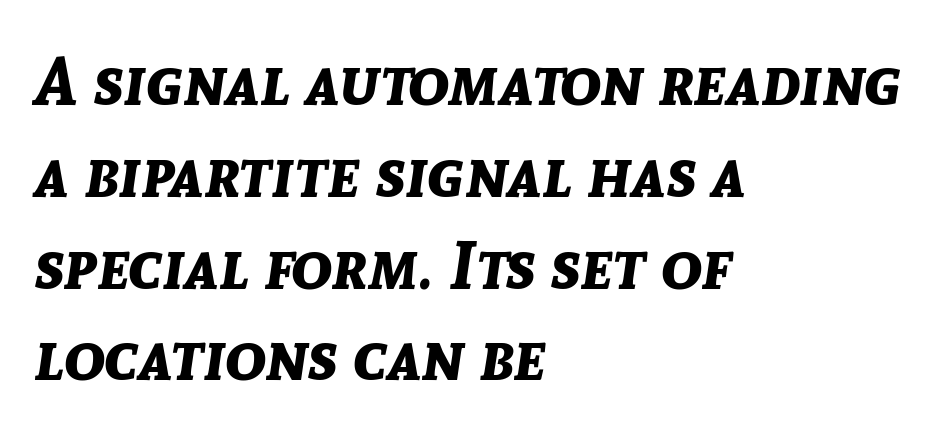
Proportional: the letters do not fall into vertical columns. These lines carry a lot of weight — the face is fully bold. The glyphs look as if they've been sheared to an angle. Summary of vertical rhythm: regular, with standard interline spacing.
